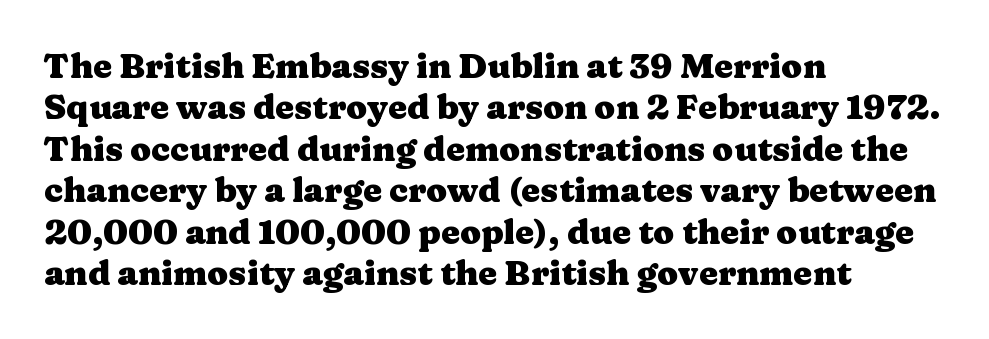
{"serif": "yes", "italic": "no", "bold": "yes", "weight": "heavy", "width": "wide", "stroke_contrast": "medium", "x_height": "medium", "monospaced": "no", "underline": "no", "align": "left", "line_spacing_ratio": 1.22, "letter_spacing": "normal", "letter_spacing_em": 0.0, "glyph_px": 34}
